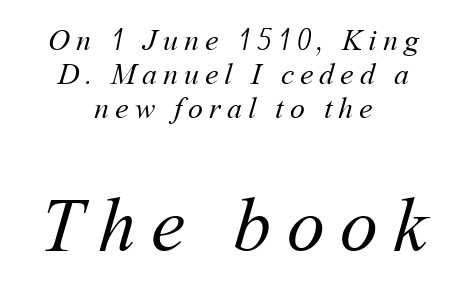
The rendering inserts visible extra space after every character. Block two is the big one; block one sits smaller above it. Is this a fixed-width face? No — the glyphs have proportional, varying widths. Whoever set this chose condensed vertical rhythm over breathing room. The letters look calm and open, with moderate or lighter stems. Which margin do the lines hug? Neither — every line sits in the middle.
